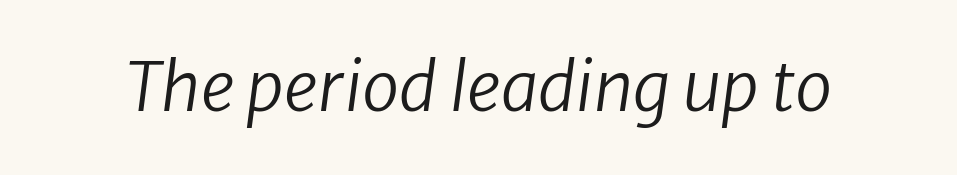
The image shows 67 px regular-weight sans-serif type; set normal letter spacing, not underlined; low stroke contrast and a medium x-height.
